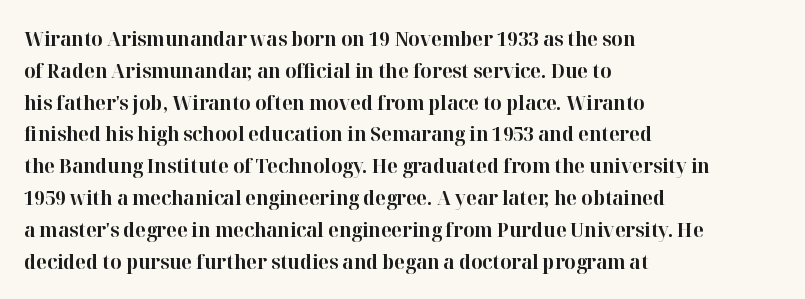
Upright lettering throughout. The foot of each line stays bare and open. Line spacing here is normal. The letters sit at their default tracking, neither squeezed nor spread. The setting favours the left margin, as ordinary paragraphs usually do. These words are printed bold, with thick strokes throughout.
